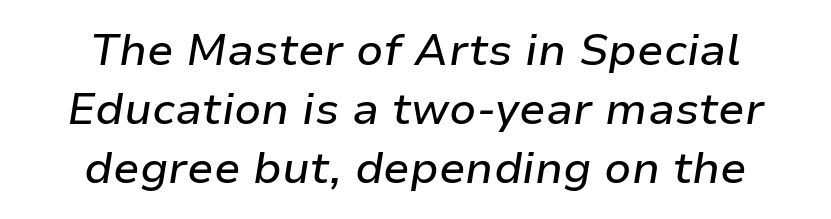
What stands out about the letter spacing? Nothing — it is the standard amount. Nobody drew a line under any word here. Spacing verdict: proportional, widths tailored to each character. The paragraph has two soft edges and a firm central axis.
